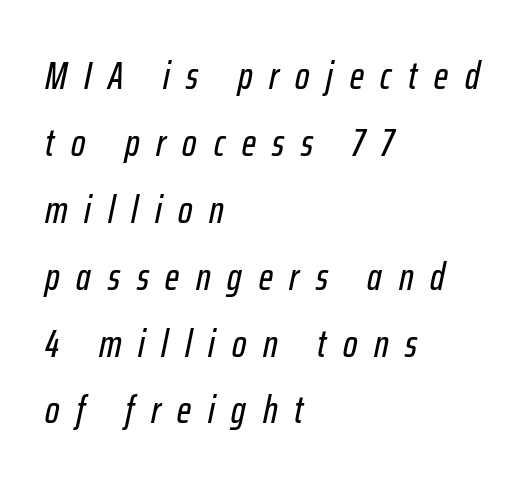
The foot of each line stays bare and open. A typesetter would mark this as italic. Compared with typical body copy, the letter spacing here is much looser. Think of a printed novel: that variable character pitch is what you see here. The lines are quadded left.
